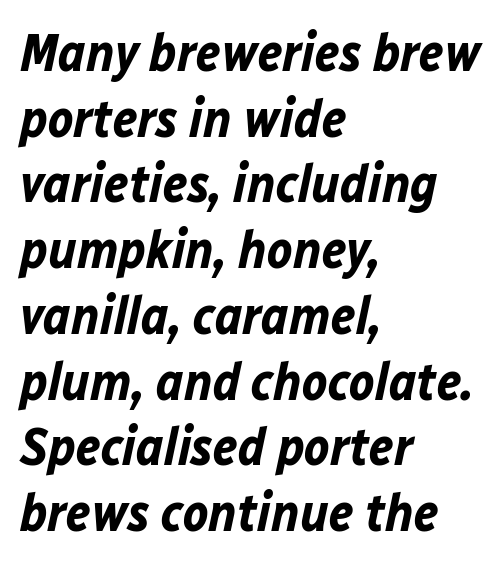
{"italic": "yes", "lean": "right", "slant_degrees": 12, "bold": "yes", "weight": "bold", "width": "normal", "stroke_contrast": "low", "x_height": "medium", "monospaced": "no", "underline": "no", "align": "left", "line_spacing_ratio": 1.24, "letter_spacing": "normal", "letter_spacing_em": 0.0, "glyph_px": 53}
